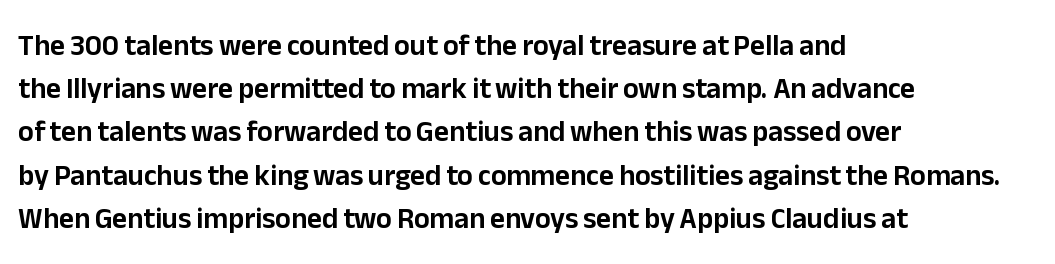
{"serif": "no", "italic": "no", "width": "normal", "stroke_contrast": "low", "x_height": "medium", "monospaced": "no", "underline": "no", "align": "left", "line_spacing": "normal", "line_spacing_ratio": 1.49, "letter_spacing": "normal", "letter_spacing_em": 0.0, "glyph_px": 29}
